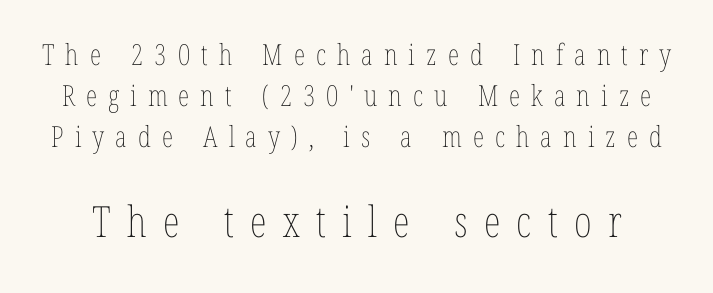
Which chunk is bigger? The second one — the bottom block dwarfs the top. How are the letters spaced? Widely, with obvious added tracking. No word sits above an underline. A typesetter would call this proportional, since set widths differ per character. Weight class: somewhere from thin through regular.
